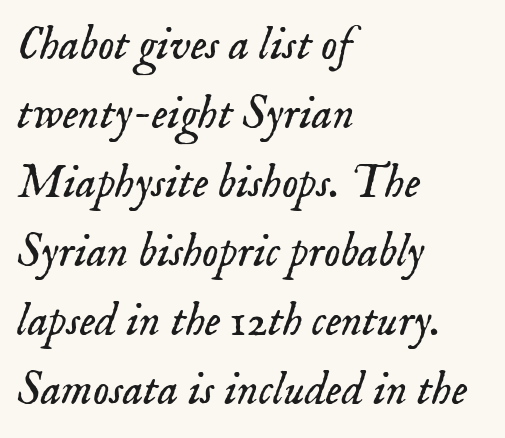
Q: Is the text bold? A: No.
Q: Is the text italic (slanted)? A: Yes, it leans right by about 18 degrees.
Q: Is the typeface a serif or a sans-serif typeface? A: Serif.
Q: Is the text underlined? A: No.
Q: How is the paragraph aligned? A: Left-aligned.
Q: Is the spacing between letters normal or unusually wide? A: Normal.
Q: Is the spacing between lines tight, normal or loose? A: Normal.
Q: Width (condensed, normal, or wide)? A: Normal.
Q: Stroke contrast? A: Low.
Q: x-height? A: Small.
Q: Monospaced? A: No.
